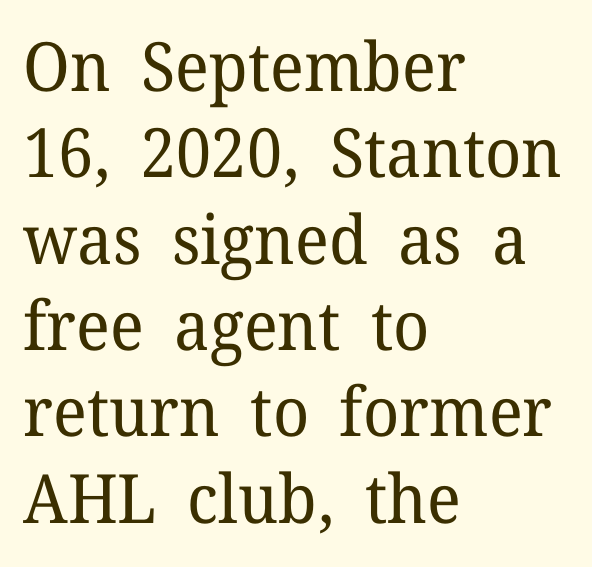
{"serif": "yes", "italic": "no", "bold": "no", "weight": "regular", "width": "normal", "stroke_contrast": "low", "x_height": "medium", "monospaced": "no", "underline": "no", "align": "left", "line_spacing": "normal", "line_spacing_ratio": 1.27, "letter_spacing": "normal", "letter_spacing_em": 0.0, "glyph_px": 68}
